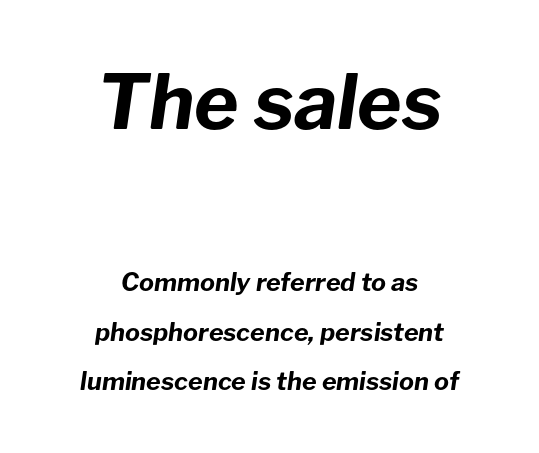
{"italic": "yes", "lean": "right", "slant_degrees": 8, "bold": "yes", "weight": "bold", "width": "normal", "stroke_contrast": "low", "x_height": "medium", "monospaced": "no", "underline": "no", "align": "center", "line_spacing": "loose", "line_spacing_ratio": 1.98, "letter_spacing": "normal", "letter_spacing_em": 0.0, "larger_block": "first", "size_ratio": 3.04, "glyph_px": 76}
